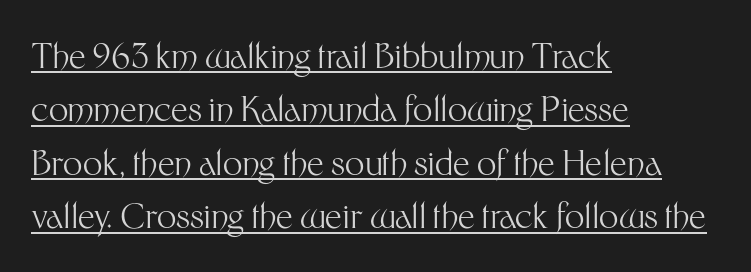
This sample uses plain, unmodified letter spacing. The passage shown is typed in a proportional face where columns would drift. Rendered with straight, roman letterforms. Notice how a bar underscores the lettering throughout. Leading matches the norm, producing a regular column.
